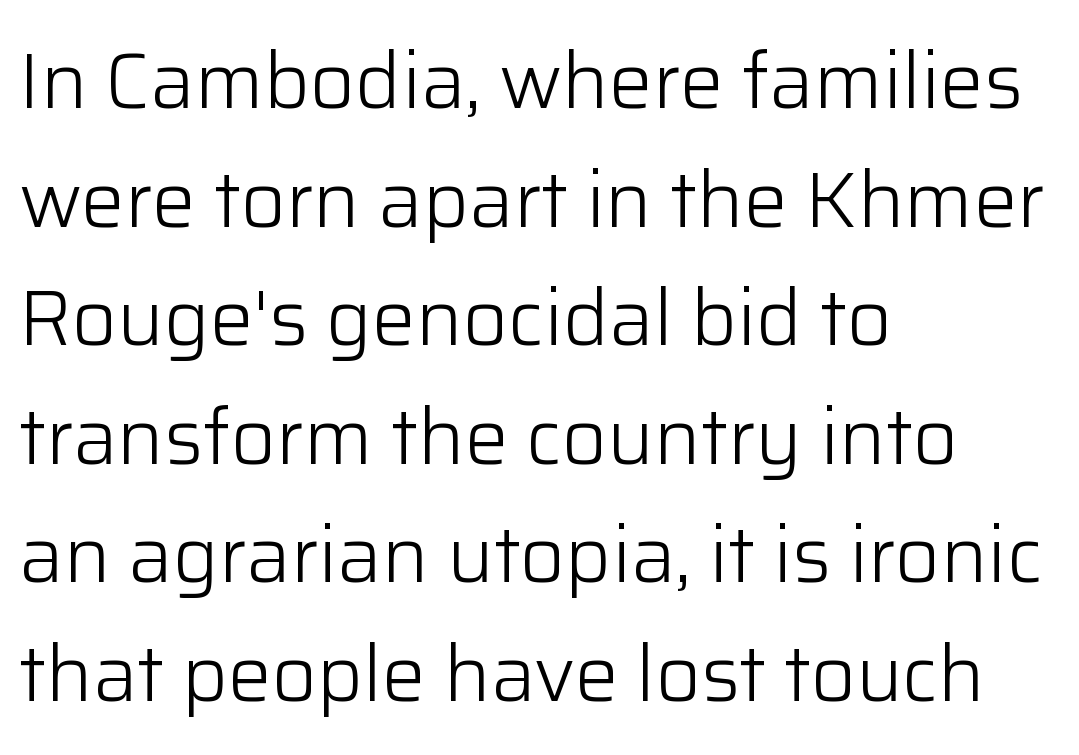
The image shows 78 px light sans-serif type, upright; set left-aligned, normal line spacing (1.52x), normal letter spacing, not underlined; low stroke contrast and a medium x-height.
